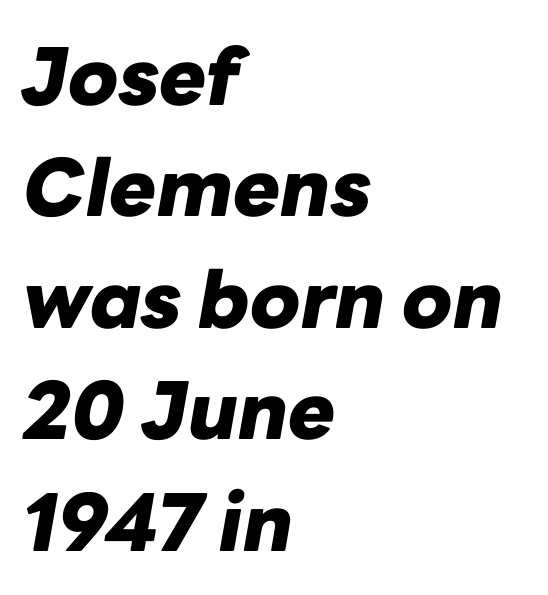
The image shows 79 px heavy type, italic (leaning right); set left-aligned, normal line spacing (1.41x), normal letter spacing, not underlined; low stroke contrast and a medium x-height.
